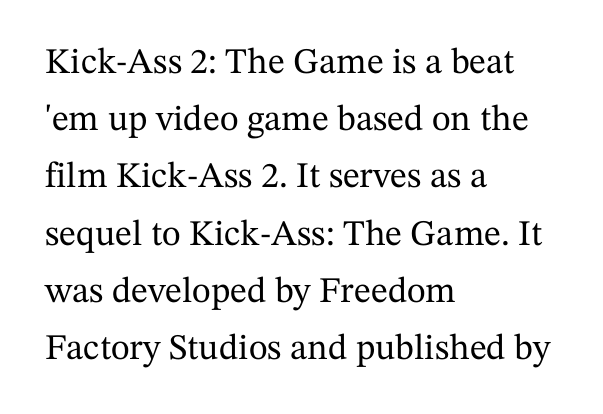
The image shows 36 px serif type, upright; set left-aligned, normal line spacing (1.59x), normal letter spacing, not underlined; medium stroke contrast and a medium x-height.
